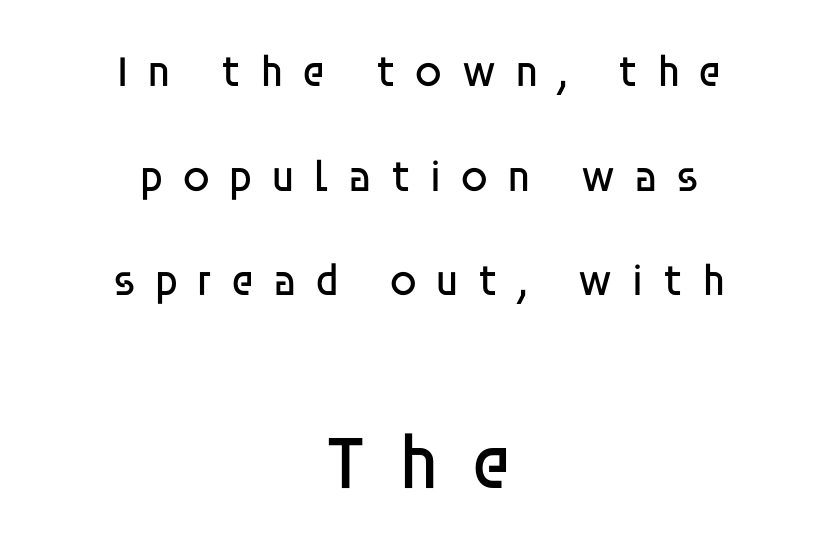
The image shows 77 px regular-weight sans-serif type, upright; set centered, loose line spacing (2.38x), unusually wide letter spacing (+0.41 em), not underlined; the second (bottom) block is 1.75x larger; low stroke contrast and a large x-height.
